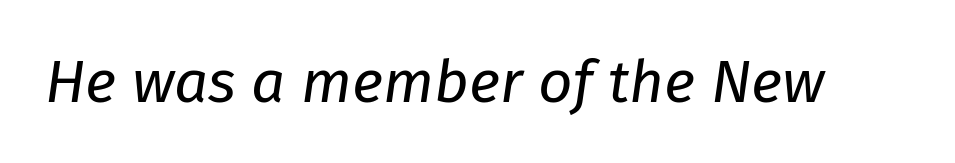
The image shows 60 px regular-weight type, italic (leaning right); set normal letter spacing, not underlined; low stroke contrast and a medium x-height.
